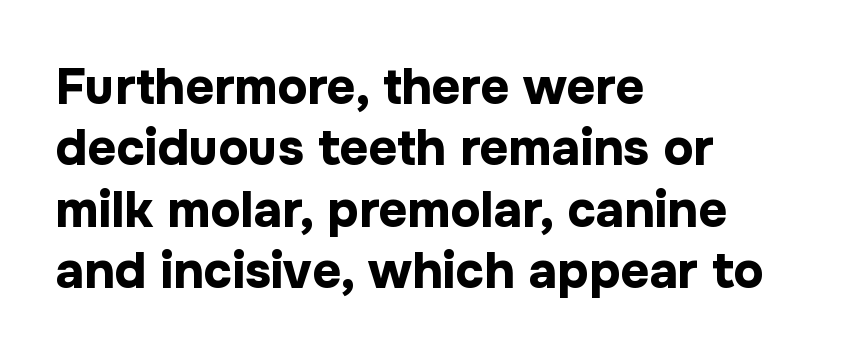
It's the straight-up-and-down kind of type. I'd describe the lettering as bold — thick and assertive. Alignment: flush left. Think of a printed novel: that variable character pitch is what you see here. The face used here is a sans, in the tradition of grotesques and geometrics. This rendering features lettering with no underline.
